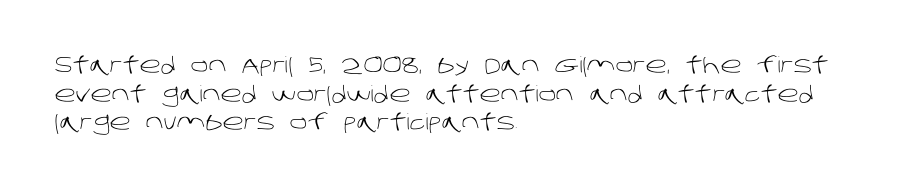
Q: Is the text bold? A: No.
Q: Is the text underlined? A: No.
Q: How is the paragraph aligned? A: Left-aligned.
Q: Is the spacing between letters normal or unusually wide? A: Normal.
Q: Is the spacing between lines tight, normal or loose? A: Normal.
